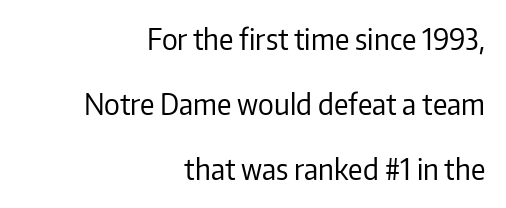
Q: Is the text bold? A: No.
Q: Is the text italic (slanted)? A: No, it is upright.
Q: Is the typeface a serif or a sans-serif typeface? A: Sans-serif.
Q: Is the text underlined? A: No.
Q: How is the paragraph aligned? A: Right-aligned.
Q: Is the spacing between letters normal or unusually wide? A: Normal.
Q: Is the spacing between lines tight, normal or loose? A: Loose.
Q: Width (condensed, normal, or wide)? A: Normal.
Q: Stroke contrast? A: Low.
Q: x-height? A: Medium.
Q: Monospaced? A: No.
